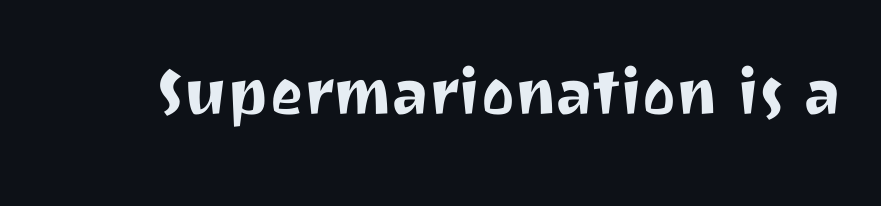
The image shows 79 px sans-serif type, upright; set normal letter spacing, not underlined; medium stroke contrast and a medium x-height.
